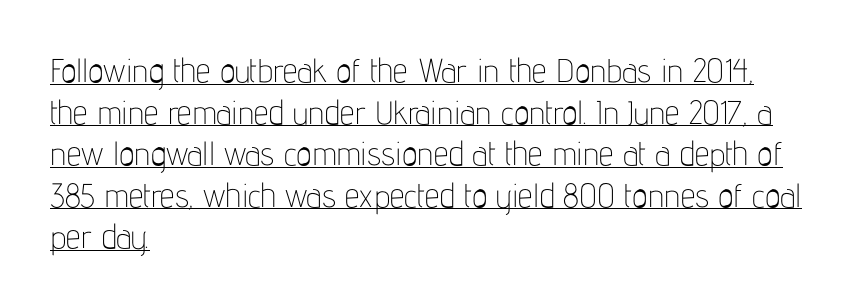
This sample is left-justified, so line endings fall wherever the words run out. Heaviness? Minimal to ordinary, like unemphasized prose. A typesetter would call this proportional, since set widths differ per character. This is sans-serif lettering, the kind often seen on screens and signage.
